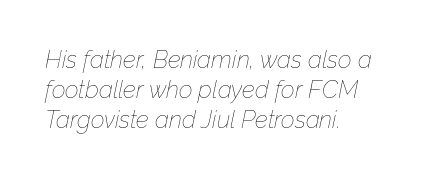
The image shows 24 px text type, italic (leaning right); set left-aligned, line spacing 1.24x, normal letter spacing, not underlined.
